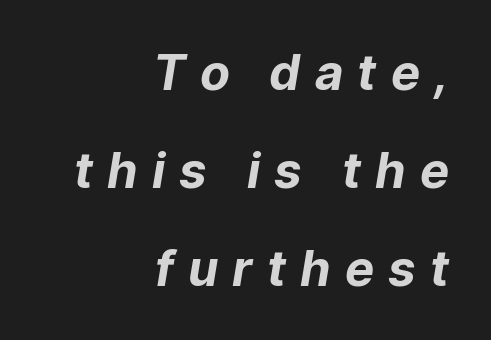
The image shows 49 px bold sans-serif type; set right-aligned, loose line spacing (2.0x), unusually wide letter spacing (+0.29 em), not underlined; low stroke contrast and a medium x-height.
